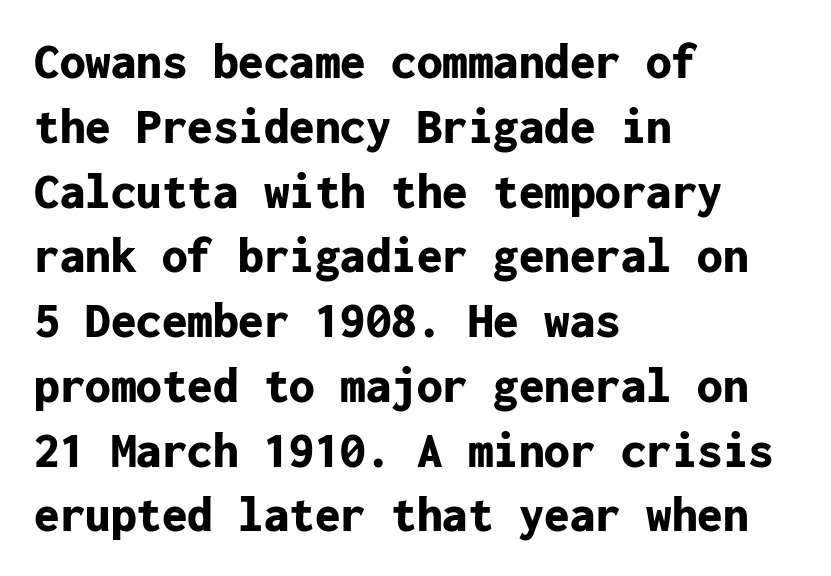
When letters stand straight like this, we call the style roman or upright. Successive baselines arrive at the customary interval. A classic flush-left, rag-right setting is used for this passage. Clear beneath every line of the passage. Characters follow at the spacing the type designer built in. Grotesque or geometric, the face here clearly has no serifs.
